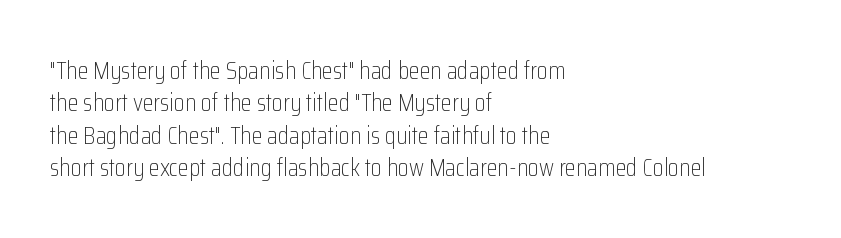
Q: Is the text bold? A: No.
Q: Is the text italic (slanted)? A: No, it is upright.
Q: Is the text underlined? A: No.
Q: How is the paragraph aligned? A: Left-aligned.
Q: Is the spacing between letters normal or unusually wide? A: Normal.
Q: Is the spacing between lines tight, normal or loose? A: Normal.
